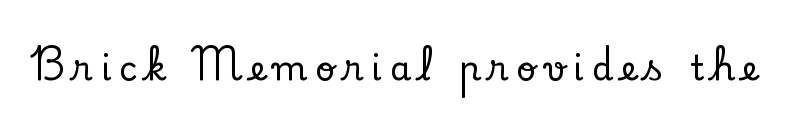
{"serif": "yes", "italic": "no", "width": "normal", "stroke_contrast": "low", "x_height": "small", "monospaced": "no", "underline": "no", "letter_spacing": "wide", "letter_spacing_em": 0.22, "glyph_px": 35}
